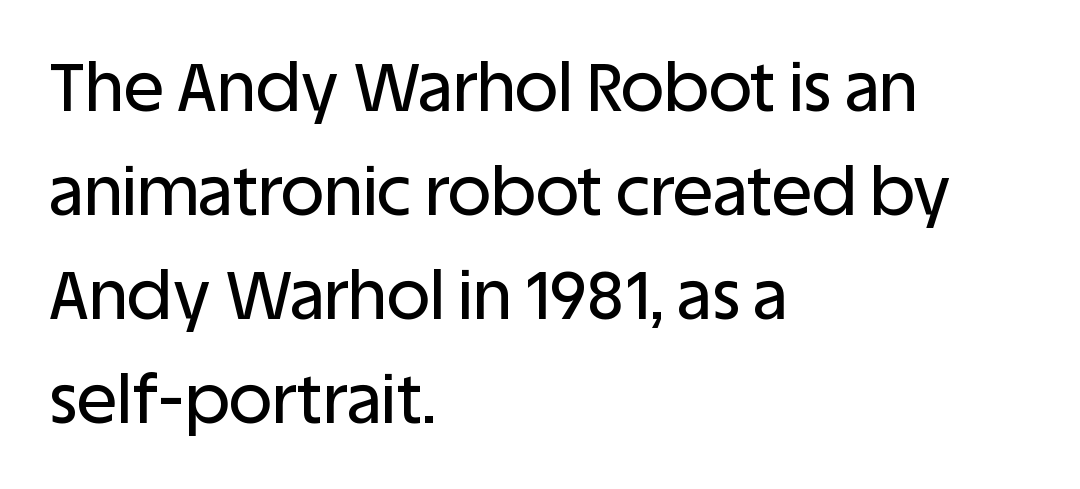
{"serif": "no", "italic": "no", "width": "normal", "stroke_contrast": "low", "x_height": "large", "monospaced": "no", "underline": "no", "align": "left", "line_spacing": "normal", "line_spacing_ratio": 1.55, "letter_spacing": "normal", "letter_spacing_em": 0.0, "glyph_px": 67}
